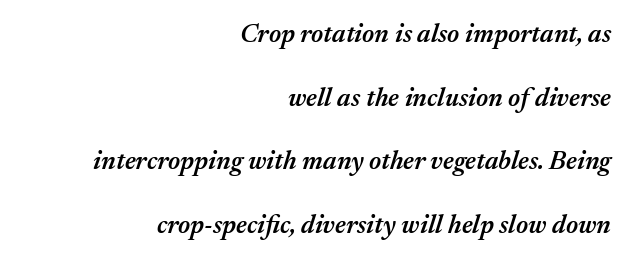
{"italic": "yes", "lean": "right", "slant_degrees": 17, "bold": "semi", "underline": "no", "align": "right", "line_spacing": "loose", "line_spacing_ratio": 2.45, "letter_spacing": "normal", "letter_spacing_em": 0.0, "glyph_px": 26}
